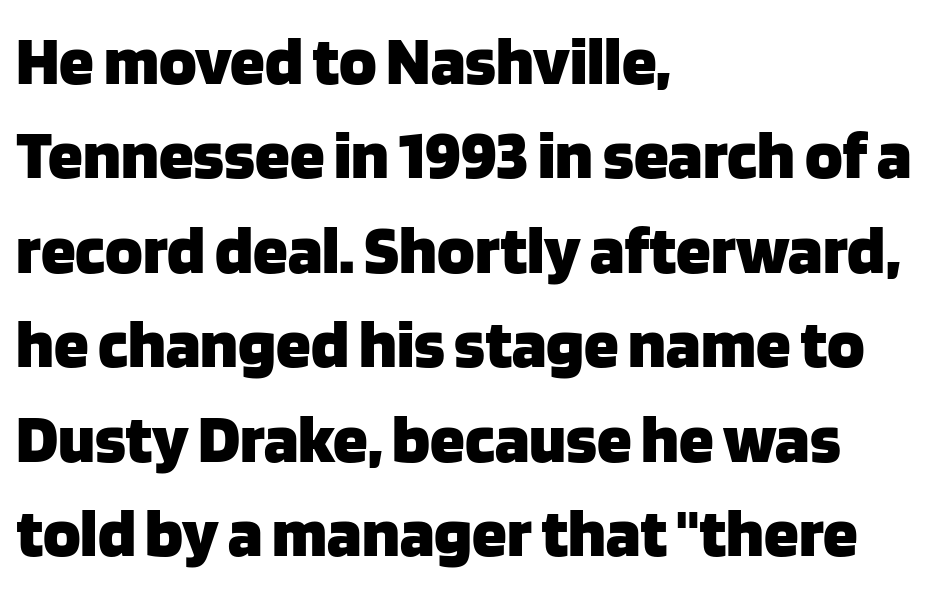
You could not count columns in this text — the font is proportionally spaced. If you measured baseline to baseline, you'd find a middling distance. Each word holds together tightly as a unit, with standard inter-letter gaps. In terms of posture, this sample is upright. A classic flush-left, rag-right setting is used for this passage.
